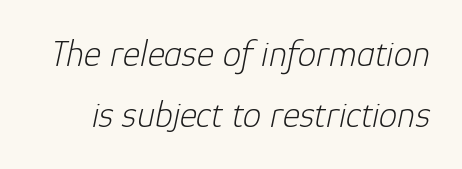
The image shows 37 px light type, italic (leaning right); set normal line spacing (1.66x), normal letter spacing, not underlined; low stroke contrast and a medium x-height.
